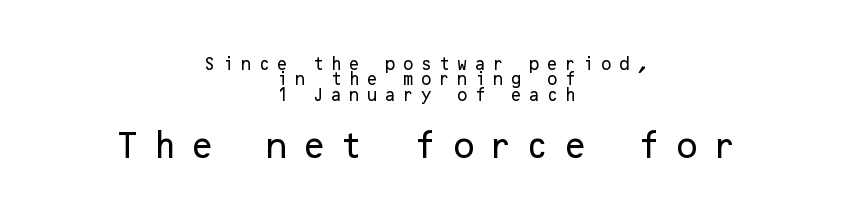
Q: Is the text italic (slanted)? A: No, it is upright.
Q: Is the typeface a serif or a sans-serif typeface? A: Sans-serif.
Q: Is the text underlined? A: No.
Q: How is the paragraph aligned? A: Centered.
Q: Is the spacing between letters normal or unusually wide? A: Unusually wide.
Q: Is the spacing between lines tight, normal or loose? A: Tight.
Q: Which block of text is set in a larger size, the first (top) or the second (bottom)? A: The second (bottom) one.
Q: Width (condensed, normal, or wide)? A: Normal.
Q: Stroke contrast? A: Low.
Q: x-height? A: Medium.
